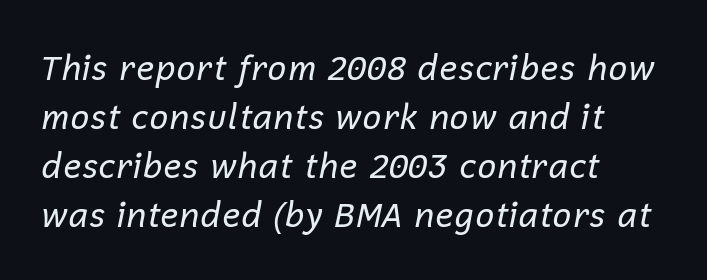
{"italic": "yes", "lean": "right", "slant_degrees": 12, "bold": "no", "weight": "regular", "width": "normal", "stroke_contrast": "low", "x_height": "medium", "monospaced": "no", "underline": "no", "align": "left", "line_spacing": "normal", "line_spacing_ratio": 1.44, "letter_spacing": "normal", "letter_spacing_em": 0.0, "glyph_px": 34}
